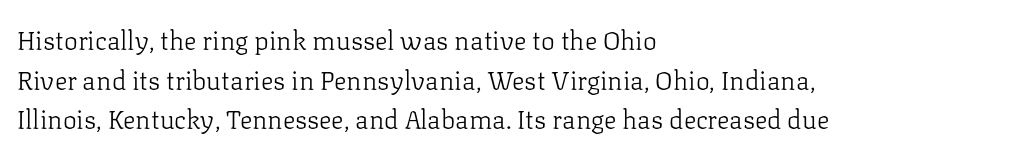
The block of text has a typical density, with ordinary space between rows. The line texture is even and compact thanks to regular tracking. Nothing heavy about these letters — not bold at all. Which margin do the lines hug? The left one — the right edge is uneven.
